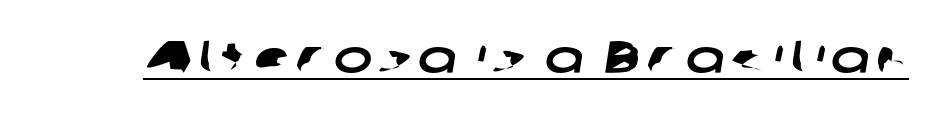
Q: Is the typeface a serif or a sans-serif typeface? A: Sans-serif.
Q: Is the text underlined? A: Yes.
Q: Width (condensed, normal, or wide)? A: Wide.
Q: Stroke contrast? A: Low.
Q: x-height? A: Medium.
Q: Monospaced? A: No.
